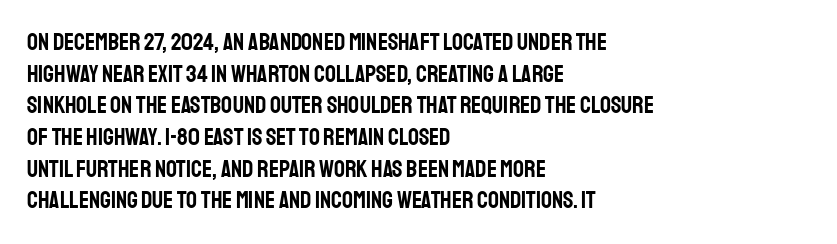
The image shows 24 px text type, upright; set left-aligned, normal line spacing (1.32x), normal letter spacing, not underlined.
